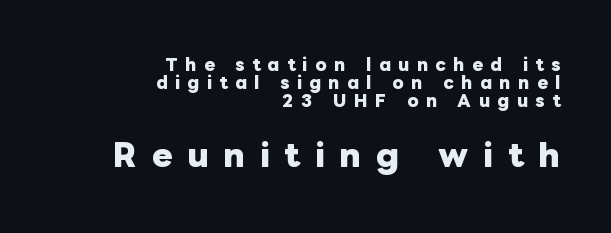
{"italic": "no", "bold": "yes", "weight": "heavy", "width": "normal", "stroke_contrast": "low", "x_height": "medium", "monospaced": "no", "underline": "no", "align": "right", "line_spacing": "tight", "line_spacing_ratio": 1.13, "letter_spacing": "wide", "letter_spacing_em": 0.47, "larger_block": "second", "size_ratio": 1.94, "glyph_px": 31}
